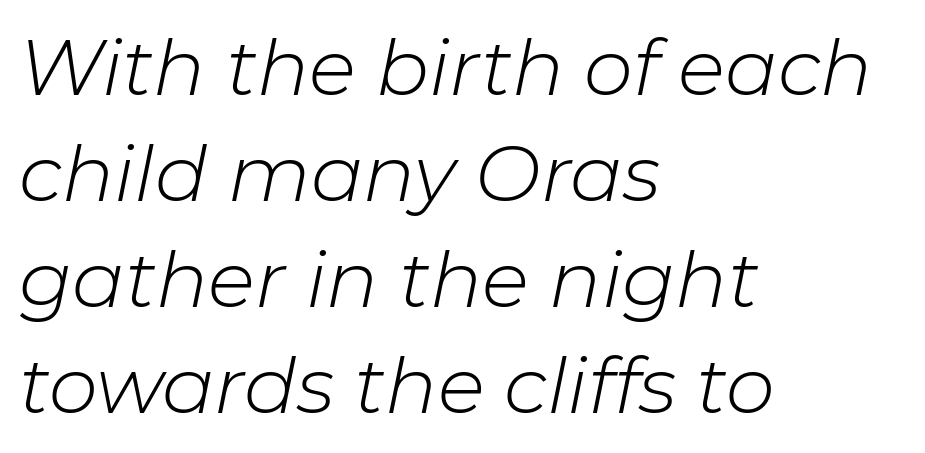
{"italic": "yes", "lean": "right", "slant_degrees": 11, "bold": "no", "weight": "light", "width": "normal", "stroke_contrast": "low", "x_height": "medium", "monospaced": "no", "underline": "no", "align": "left", "line_spacing": "normal", "line_spacing_ratio": 1.36, "letter_spacing": "normal", "letter_spacing_em": 0.0, "glyph_px": 78}
